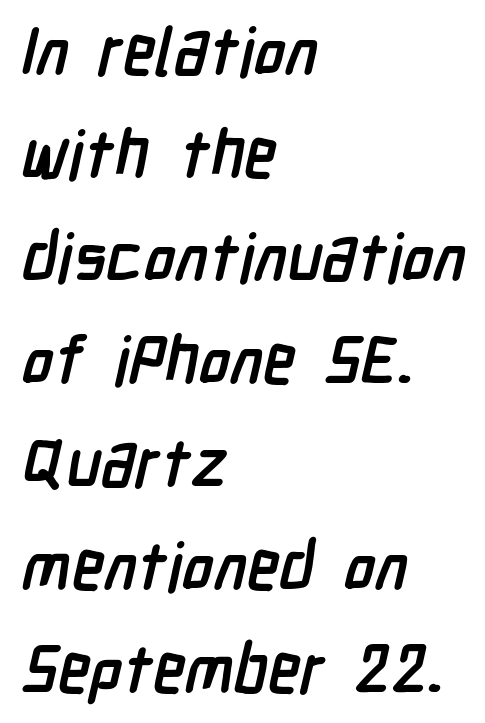
Q: Is the text bold? A: Yes.
Q: Is the typeface a serif or a sans-serif typeface? A: Sans-serif.
Q: Is the text underlined? A: No.
Q: How is the paragraph aligned? A: Left-aligned.
Q: Is the spacing between letters normal or unusually wide? A: Normal.
Q: Is the spacing between lines tight, normal or loose? A: Normal.
Q: Width (condensed, normal, or wide)? A: Condensed.
Q: Stroke contrast? A: Low.
Q: x-height? A: Medium.
Q: Monospaced? A: No.
